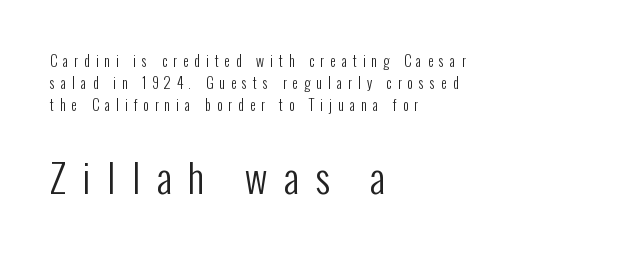
Ordinary non-slanted type is in use. The words here are not underlined. Visually, the bottom section dominates because its glyphs are scaled up. Display-style spreading of the glyphs; the letterfit is very open. What kind of face is this? One without serifs — a sans. If you drew a ruler down the left edge, every line would touch it.
